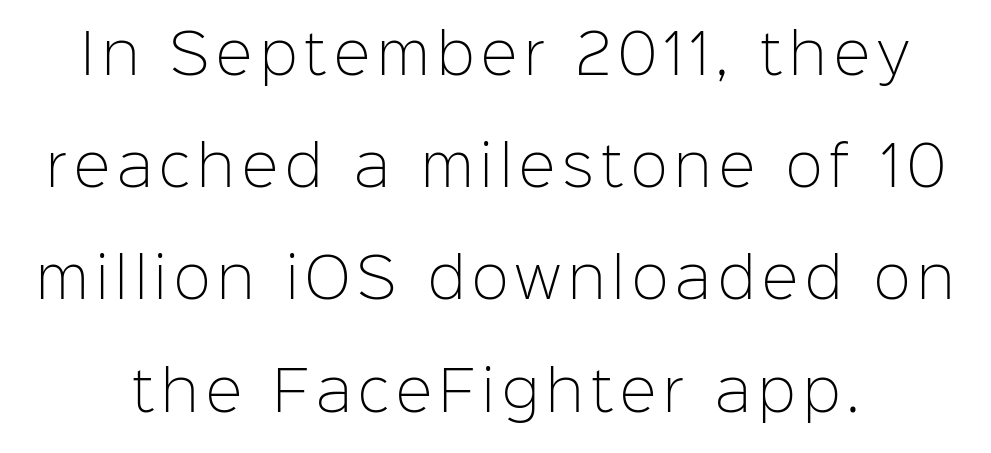
Clear beneath every line of the passage. Varying glyph widths throughout — classic text-font behaviour. It's the straight-up-and-down kind of type. This sample is center-justified, so both line endings float freely. Bold? No — there's no thickening of the strokes. This is sans-serif lettering, the kind often seen on screens and signage.
